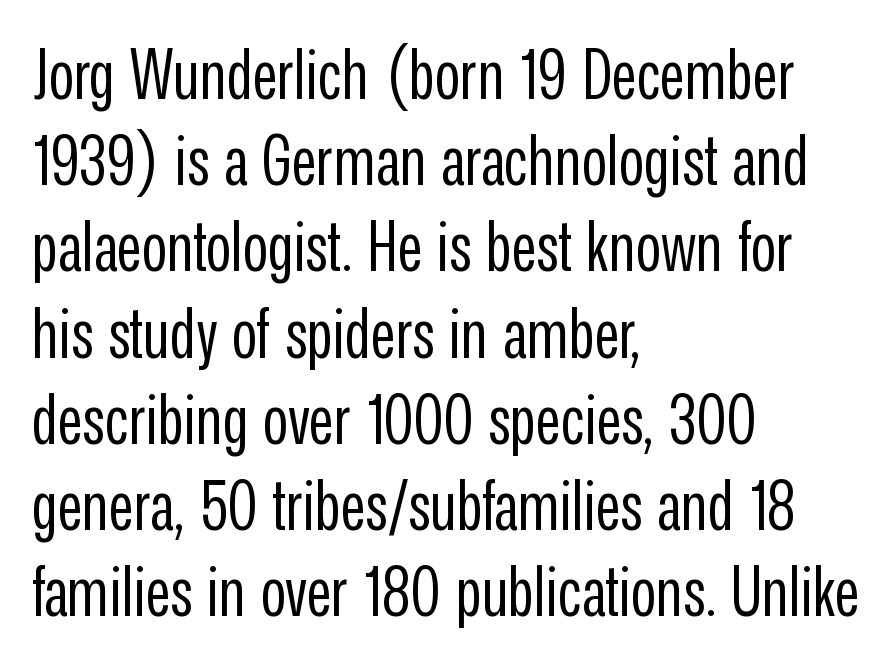
{"serif": "no", "italic": "no", "bold": "no", "weight": "regular", "width": "condensed", "stroke_contrast": "low", "x_height": "medium", "monospaced": "no", "underline": "no", "align": "left", "line_spacing": "normal", "line_spacing_ratio": 1.25, "letter_spacing": "normal", "letter_spacing_em": 0.0, "glyph_px": 69}
